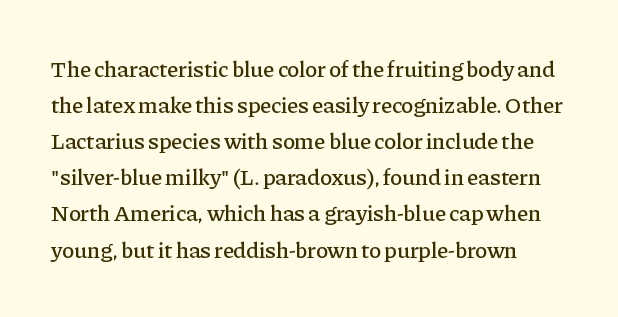
The image shows 23 px text type, upright; set normal line spacing (1.57x), normal letter spacing, not underlined.
